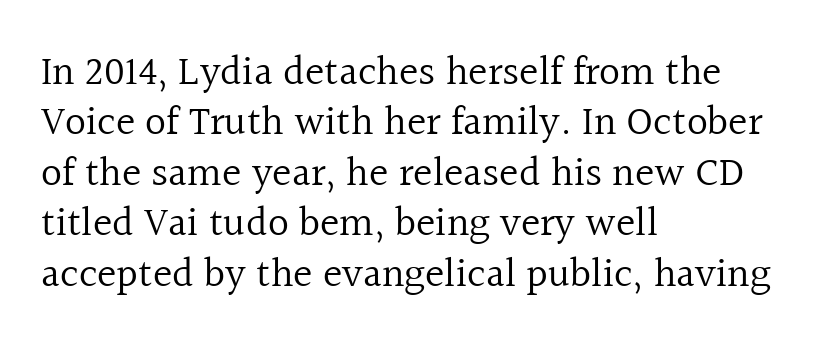
Q: Is the text bold? A: No.
Q: Is the text italic (slanted)? A: No, it is upright.
Q: Is the typeface a serif or a sans-serif typeface? A: Serif.
Q: Is the text underlined? A: No.
Q: How is the paragraph aligned? A: Left-aligned.
Q: Is the spacing between letters normal or unusually wide? A: Normal.
Q: Width (condensed, normal, or wide)? A: Normal.
Q: x-height? A: Medium.
Q: Monospaced? A: No.
